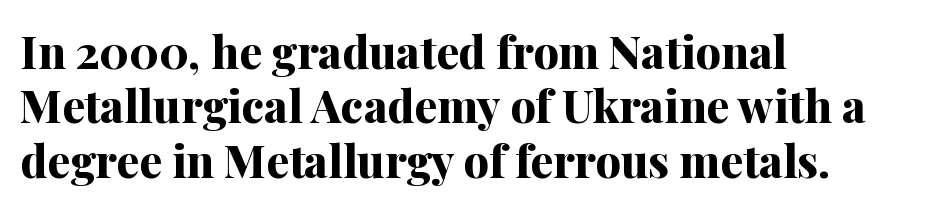
The image shows 45 px bold serif type, upright; set left-aligned, line spacing 1.21x, normal letter spacing, not underlined; medium stroke contrast and a medium x-height.
